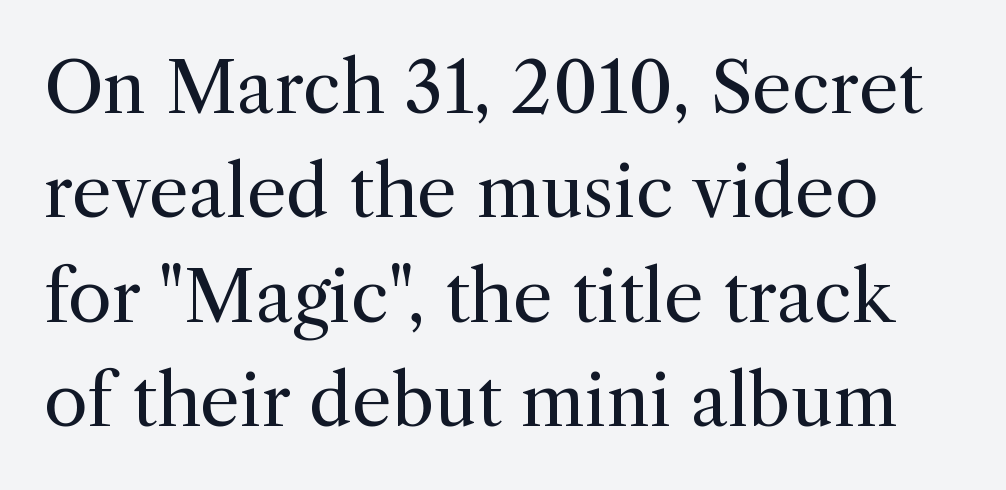
Q: Is the text bold? A: No.
Q: Is the text italic (slanted)? A: No, it is upright.
Q: Is the typeface a serif or a sans-serif typeface? A: Serif.
Q: Is the text underlined? A: No.
Q: Is the spacing between letters normal or unusually wide? A: Normal.
Q: Is the spacing between lines tight, normal or loose? A: Normal.
Q: Width (condensed, normal, or wide)? A: Normal.
Q: x-height? A: Medium.
Q: Monospaced? A: No.
